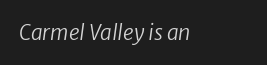
{"italic": "yes", "lean": "right", "slant_degrees": 8, "bold": "no", "underline": "no", "align": "left", "letter_spacing": "normal", "letter_spacing_em": 0.0, "glyph_px": 21}
